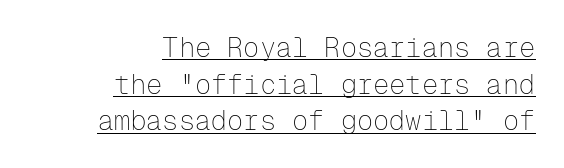
The image shows 27 px text type, upright; set right-aligned, normal line spacing (1.36x), normal letter spacing, underlined.
